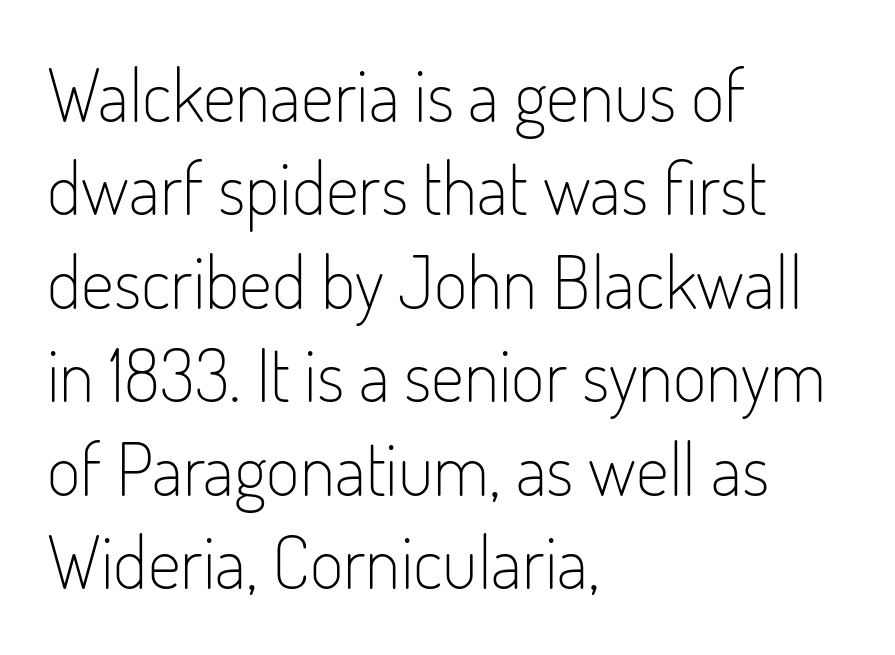
{"serif": "no", "italic": "no", "bold": "no", "weight": "light", "width": "condensed", "stroke_contrast": "low", "x_height": "small", "monospaced": "no", "underline": "no", "align": "left", "line_spacing": "normal", "line_spacing_ratio": 1.28, "letter_spacing": "normal", "letter_spacing_em": 0.0, "glyph_px": 73}
